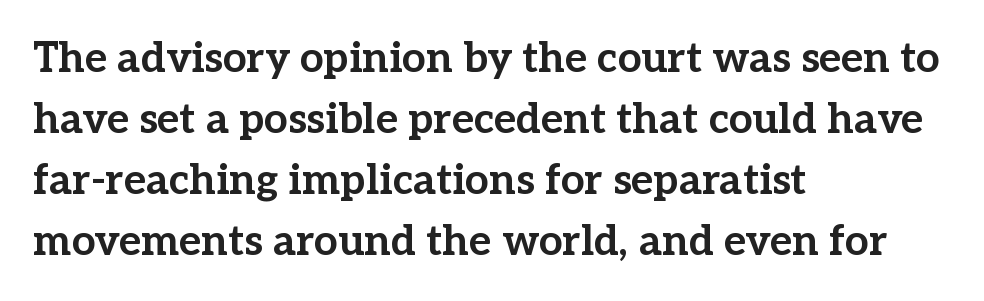
Typographically, this falls in the serif category. Nothing unusual about the tracking: characters are spaced as the font intends. Quick note: interline space is typical. The axis of the letterforms is exactly vertical. All the whitespace from short lines collects on the right. Typesetter's note: full bold, strokes at maximum text heaviness.
